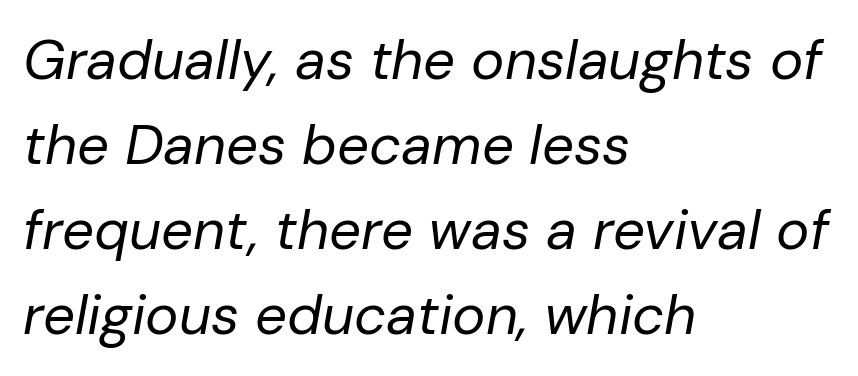
Q: Is the text bold? A: No.
Q: Is the text italic (slanted)? A: Yes, it leans right by about 10 degrees.
Q: Is the text underlined? A: No.
Q: How is the paragraph aligned? A: Left-aligned.
Q: Is the spacing between letters normal or unusually wide? A: Normal.
Q: Is the spacing between lines tight, normal or loose? A: Normal.
Q: Width (condensed, normal, or wide)? A: Normal.
Q: Stroke contrast? A: Low.
Q: x-height? A: Medium.
Q: Monospaced? A: No.
